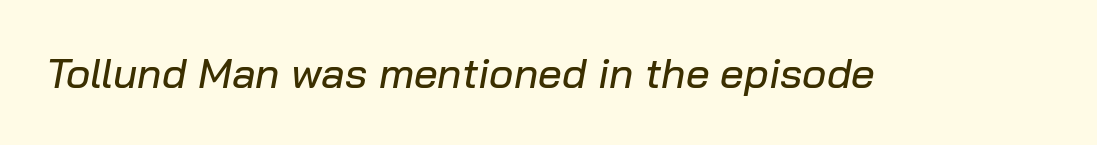
Spacing between characters is what you'd get straight out of the box. Would a proofreader flag this as italicized? Yes. These lines are rendered in a variable-pitch font. Decoration check: the copy has no underline.
